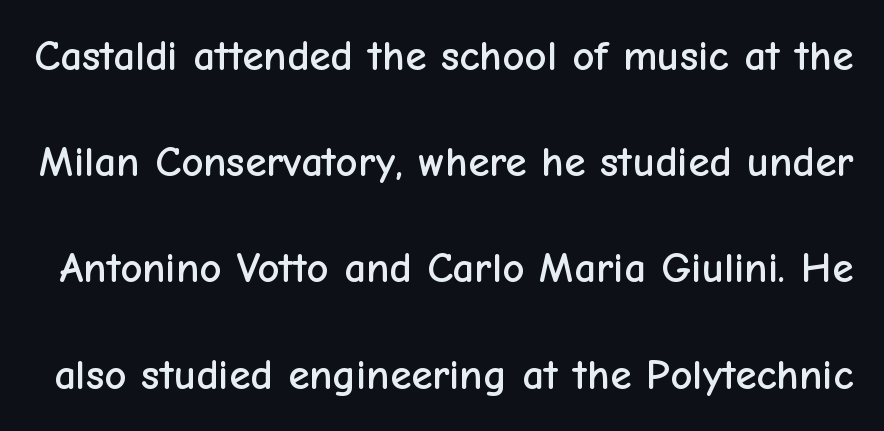
Quick note: not italic, upright. These lines are composed in type without serifs. A clean baseline with only descenders dipping below it. The designer dialed line spacing up above the default. How are the letters spaced? Ordinarily, with no added tracking. Think of a printed novel: that variable character pitch is what you see here.
